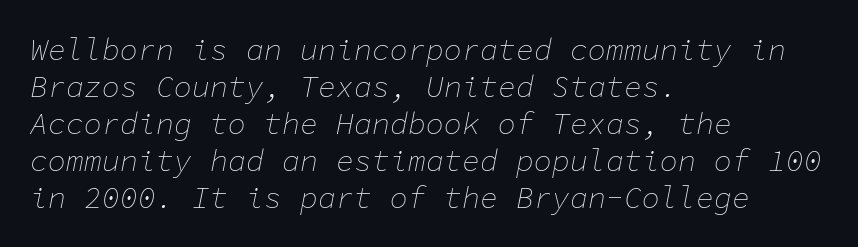
The image shows 30 px thin type, italic (leaning right), monospaced; set left-aligned, line spacing 1.23x, normal letter spacing, not underlined; low stroke contrast and a medium x-height.
